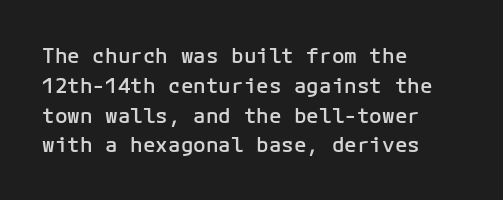
The image shows 21 px text type, upright; set left-aligned, normal line spacing (1.42x), normal letter spacing, not underlined.
